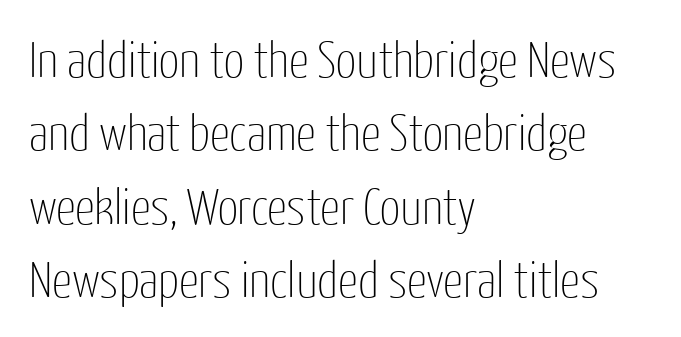
The image shows 50 px thin, condensed sans-serif type, upright; set left-aligned, normal line spacing (1.47x), normal letter spacing, not underlined; low stroke contrast and a medium x-height.
